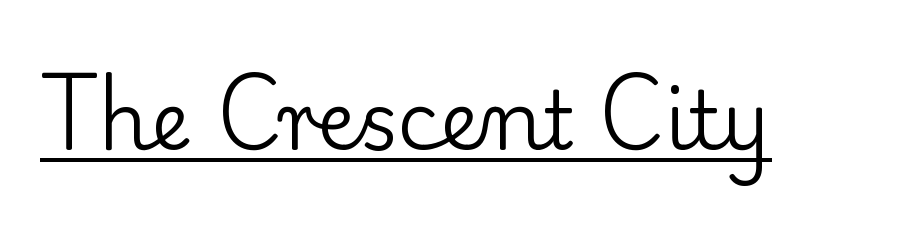
The image shows 80 px regular-weight serif type, upright; set normal letter spacing, underlined; low stroke contrast and a small x-height.
